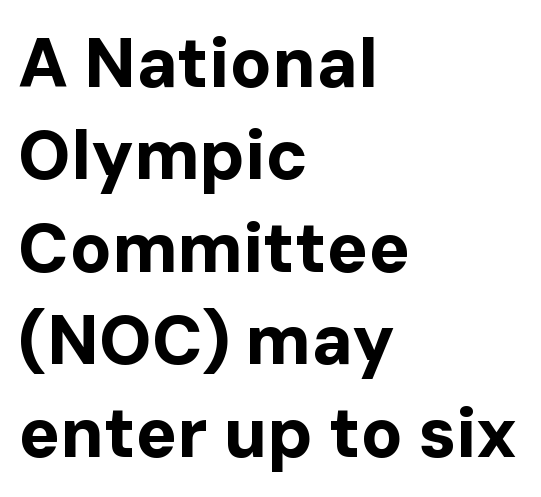
{"serif": "no", "italic": "no", "bold": "yes", "weight": "bold", "width": "normal", "stroke_contrast": "low", "x_height": "medium", "monospaced": "no", "underline": "no", "align": "left", "line_spacing": "normal", "line_spacing_ratio": 1.34, "letter_spacing": "normal", "letter_spacing_em": 0.0, "glyph_px": 69}
